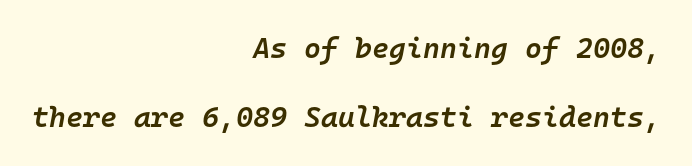
{"italic": "yes", "lean": "right", "slant_degrees": 10, "bold": "semi", "weight": "semibold", "width": "normal", "stroke_contrast": "low", "x_height": "medium", "monospaced": "yes", "underline": "no", "align": "right", "line_spacing": "loose", "line_spacing_ratio": 2.38, "letter_spacing": "normal", "letter_spacing_em": 0.0, "glyph_px": 29}
